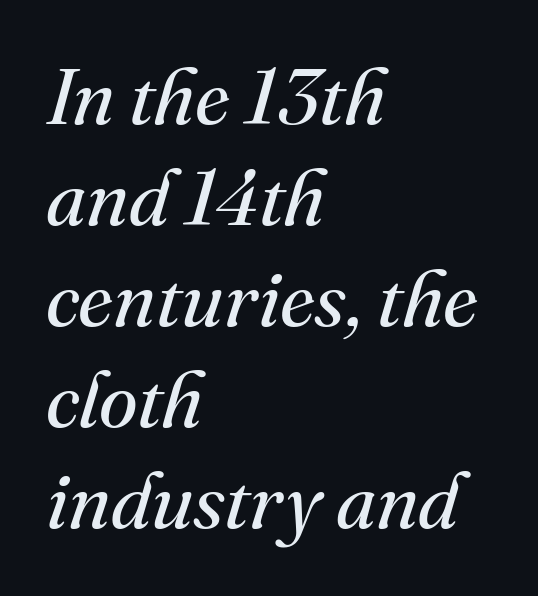
The image shows 79 px regular-weight serif type, italic (leaning right); set left-aligned, normal line spacing (1.28x), normal letter spacing, not underlined; medium stroke contrast and a small x-height.
